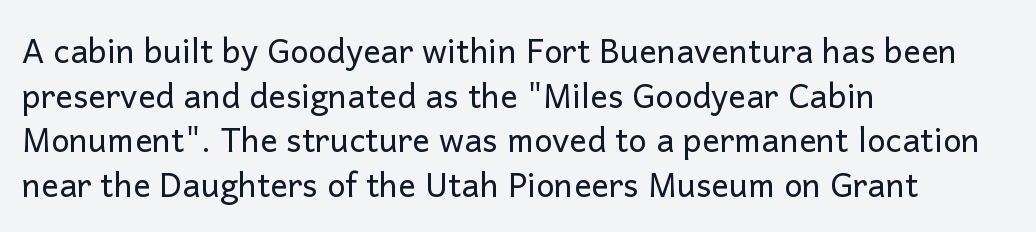
{"serif": "no", "italic": "no", "bold": "no", "weight": "regular", "width": "normal", "stroke_contrast": "low", "x_height": "medium", "monospaced": "no", "underline": "no", "align": "left", "line_spacing": "normal", "line_spacing_ratio": 1.35, "letter_spacing": "normal", "letter_spacing_em": 0.0, "glyph_px": 33}
